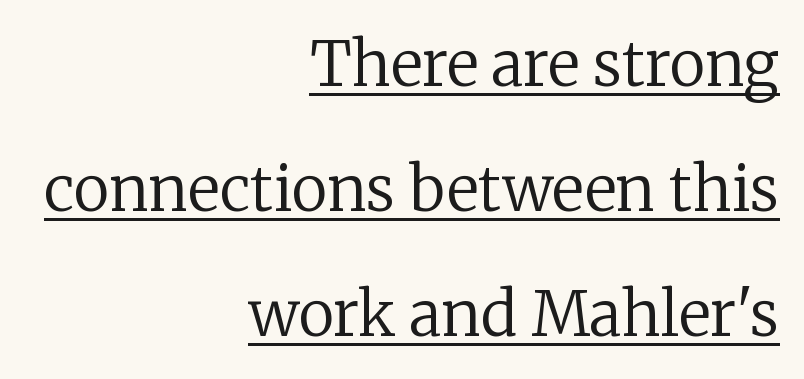
Q: Is the text bold? A: No.
Q: Is the text italic (slanted)? A: No, it is upright.
Q: Is the typeface a serif or a sans-serif typeface? A: Serif.
Q: Is the text underlined? A: Yes.
Q: How is the paragraph aligned? A: Right-aligned.
Q: Is the spacing between letters normal or unusually wide? A: Normal.
Q: Is the spacing between lines tight, normal or loose? A: Loose.
Q: Width (condensed, normal, or wide)? A: Normal.
Q: Stroke contrast? A: Low.
Q: x-height? A: Medium.
Q: Monospaced? A: No.
